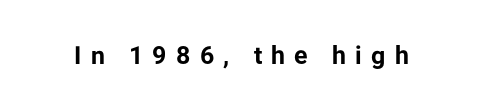
{"italic": "no", "bold": "yes", "underline": "no", "letter_spacing": "wide", "letter_spacing_em": 0.37, "glyph_px": 25}
